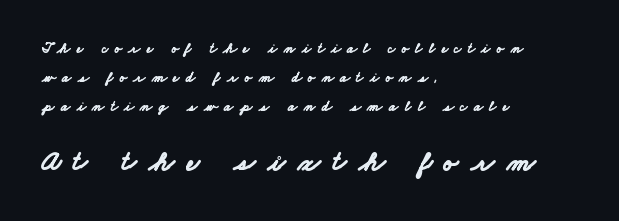
{"bold": "yes", "underline": "no", "align": "left", "line_spacing": "loose", "line_spacing_ratio": 2.08, "letter_spacing": "wide", "letter_spacing_em": 0.45, "larger_block": "second", "size_ratio": 1.93, "glyph_px": 27}
